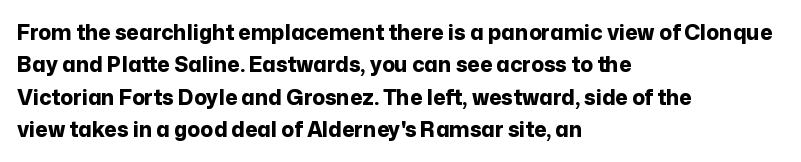
Unlike italic type, these characters show no tilt at all. Line starts are locked; line ends wander. Characters follow at the spacing the type designer built in. On the weight axis this lands at bold, roughly 700. The passage shown is not underscored anywhere.
